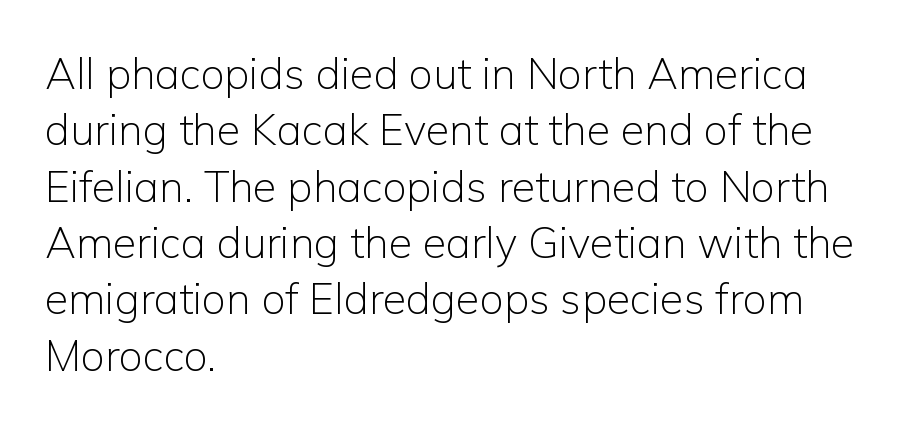
This rendering uses left alignment, leaving the right contour irregular. The letters sit at their default tracking, neither squeezed nor spread. Vertically, the passage feels balanced, rows spaced as you'd expect. Each letter keeps its own natural width here, so spacing adapts to shape. Nothing heavy about these letters — not bold at all.
